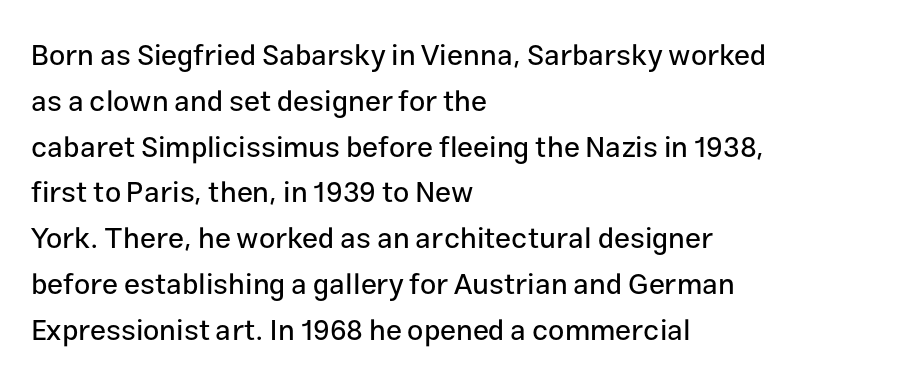
{"serif": "no", "italic": "no", "width": "normal", "stroke_contrast": "low", "x_height": "medium", "monospaced": "no", "underline": "no", "align": "left", "line_spacing": "normal", "line_spacing_ratio": 1.58, "letter_spacing": "normal", "letter_spacing_em": 0.0, "glyph_px": 29}
